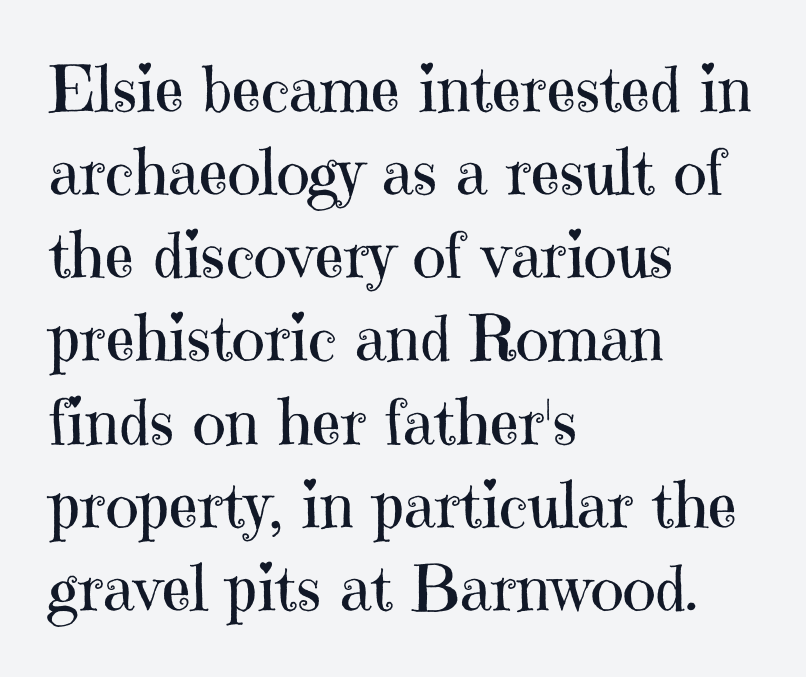
The image shows 63 px regular-weight serif type, upright; set left-aligned, normal line spacing (1.32x), normal letter spacing, not underlined; high stroke contrast and a medium x-height.
